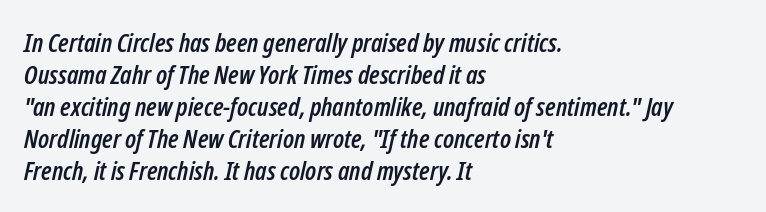
{"italic": "yes", "lean": "right", "slant_degrees": 12, "underline": "no", "align": "left", "line_spacing_ratio": 1.23, "letter_spacing": "normal", "letter_spacing_em": 0.0, "glyph_px": 26}
